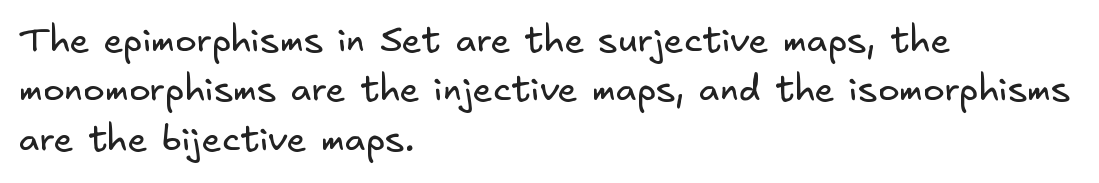
{"serif": "no", "bold": "no", "weight": "regular", "width": "normal", "stroke_contrast": "low", "x_height": "small", "underline": "no", "align": "left", "line_spacing": "normal", "line_spacing_ratio": 1.37, "letter_spacing": "normal", "letter_spacing_em": 0.0, "glyph_px": 36}
